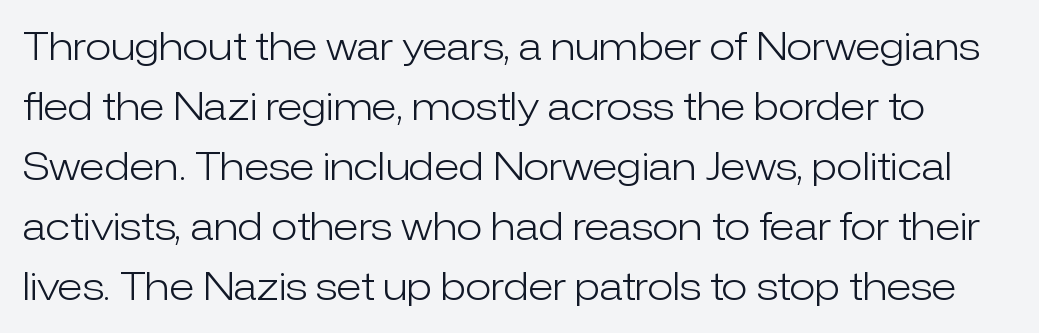
The image shows 38 px light sans-serif type, upright; set normal line spacing (1.58x), normal letter spacing, not underlined; low stroke contrast and a medium x-height.
